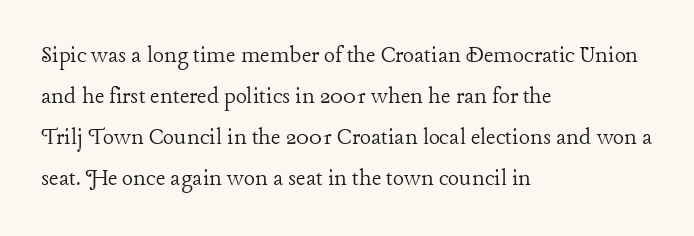
The image shows 26 px text type, upright; set left-aligned, normal line spacing (1.58x), normal letter spacing, not underlined.
